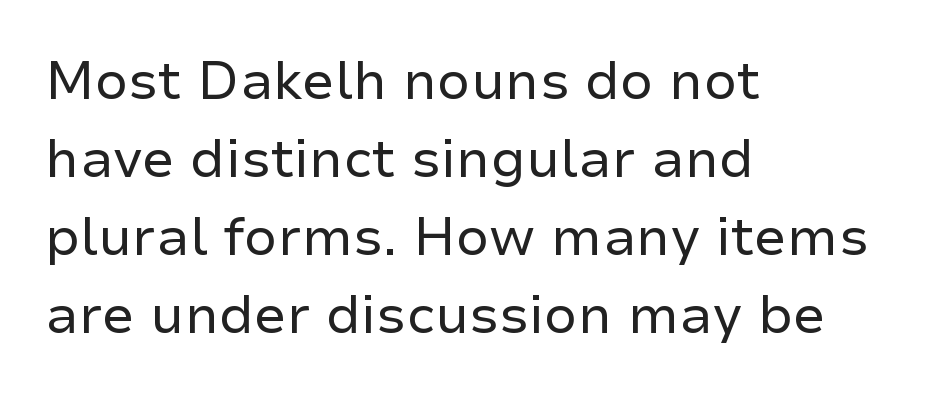
{"serif": "no", "italic": "no", "bold": "no", "weight": "regular", "width": "normal", "stroke_contrast": "low", "x_height": "medium", "monospaced": "no", "underline": "no", "align": "left", "line_spacing": "normal", "line_spacing_ratio": 1.47, "letter_spacing": "normal", "letter_spacing_em": 0.0, "glyph_px": 53}
